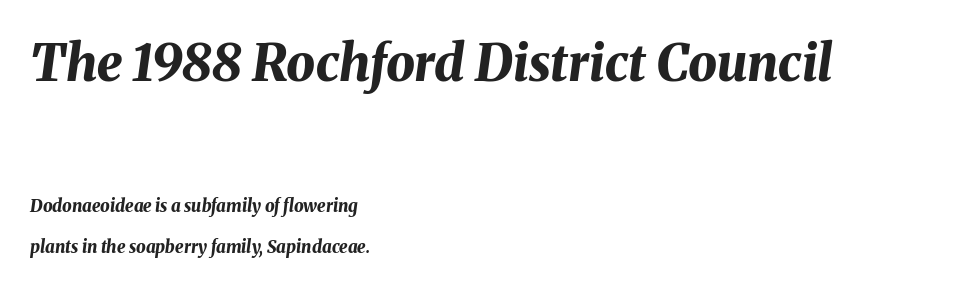
{"italic": "yes", "lean": "right", "slant_degrees": 8, "bold": "yes", "weight": "bold", "width": "normal", "stroke_contrast": "medium", "x_height": "medium", "monospaced": "no", "underline": "no", "align": "left", "line_spacing": "loose", "line_spacing_ratio": 2.43, "letter_spacing": "normal", "letter_spacing_em": 0.0, "larger_block": "first", "size_ratio": 3.0, "glyph_px": 51}
